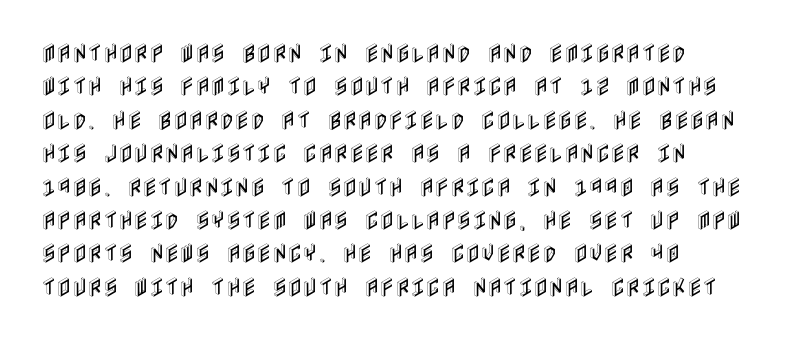
{"italic": "no", "underline": "no", "line_spacing": "normal", "line_spacing_ratio": 1.59, "letter_spacing": "normal", "letter_spacing_em": 0.0, "glyph_px": 21}
